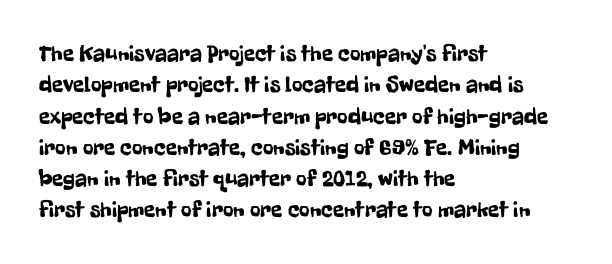
{"italic": "no", "underline": "no", "align": "left", "line_spacing": "normal", "line_spacing_ratio": 1.36, "letter_spacing": "normal", "letter_spacing_em": 0.0, "glyph_px": 23}
